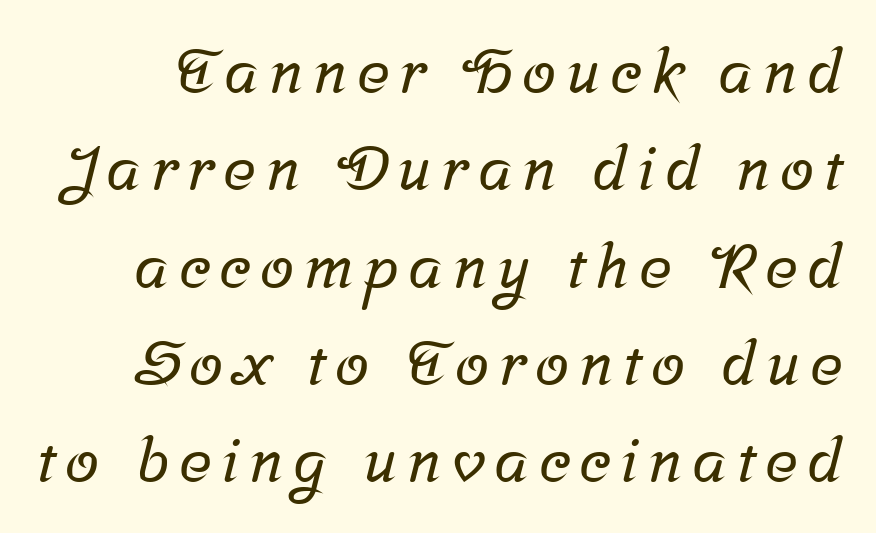
Interline gaps are of average width in this sample. Looks like regular typesetting: each glyph gets only the width it needs. A bare baseline throughout the passage.
